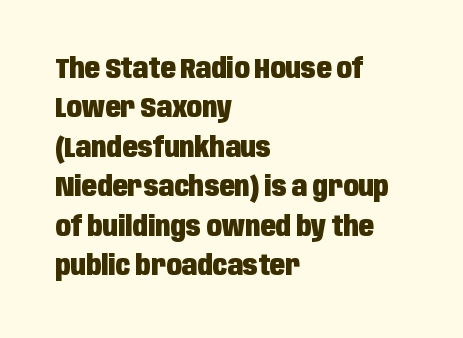
The image shows 28 px heavy, condensed sans-serif type, upright; set left-aligned, normal line spacing (1.41x), normal letter spacing, not underlined; low stroke contrast and a large x-height.
